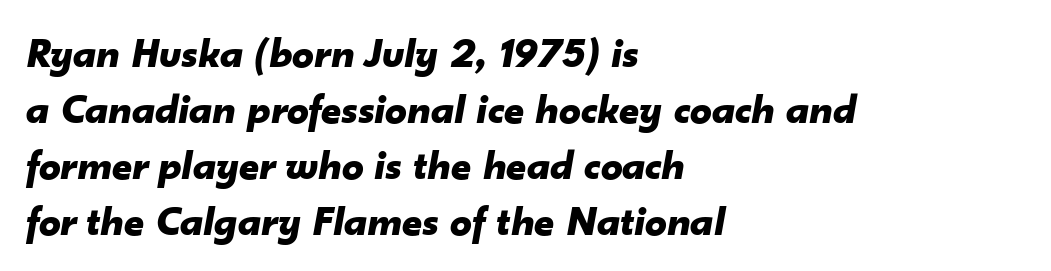
Q: Is the text bold? A: Yes.
Q: Is the text italic (slanted)? A: Yes, it leans right by about 10 degrees.
Q: Is the text underlined? A: No.
Q: How is the paragraph aligned? A: Left-aligned.
Q: Is the spacing between letters normal or unusually wide? A: Normal.
Q: Is the spacing between lines tight, normal or loose? A: Normal.
Q: Width (condensed, normal, or wide)? A: Normal.
Q: Stroke contrast? A: Low.
Q: x-height? A: Small.
Q: Monospaced? A: No.
